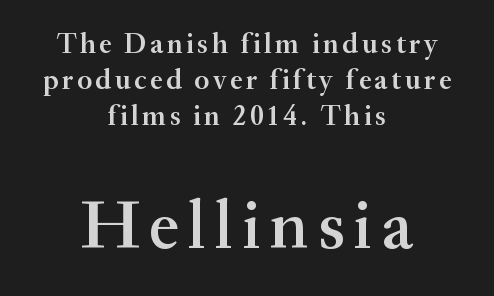
Q: Is the text bold? A: Semi-bold.
Q: Is the text italic (slanted)? A: No, it is upright.
Q: Is the typeface a serif or a sans-serif typeface? A: Serif.
Q: Is the text underlined? A: No.
Q: How is the paragraph aligned? A: Centered.
Q: Is the spacing between lines tight, normal or loose? A: Normal.
Q: Which block of text is set in a larger size, the first (top) or the second (bottom)? A: The second (bottom) one.
Q: Width (condensed, normal, or wide)? A: Normal.
Q: Stroke contrast? A: Medium.
Q: x-height? A: Small.
Q: Monospaced? A: No.
